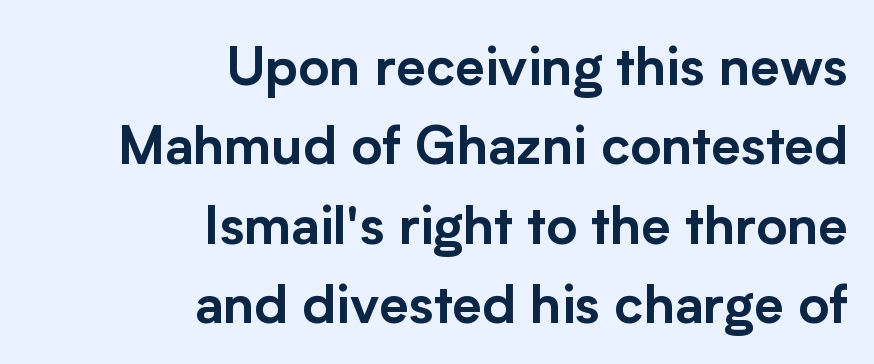
Q: Is the text italic (slanted)? A: No, it is upright.
Q: Is the typeface a serif or a sans-serif typeface? A: Sans-serif.
Q: Is the text underlined? A: No.
Q: How is the paragraph aligned? A: Right-aligned.
Q: Is the spacing between letters normal or unusually wide? A: Normal.
Q: Is the spacing between lines tight, normal or loose? A: Normal.
Q: Width (condensed, normal, or wide)? A: Normal.
Q: Stroke contrast? A: Low.
Q: x-height? A: Medium.
Q: Monospaced? A: No.
